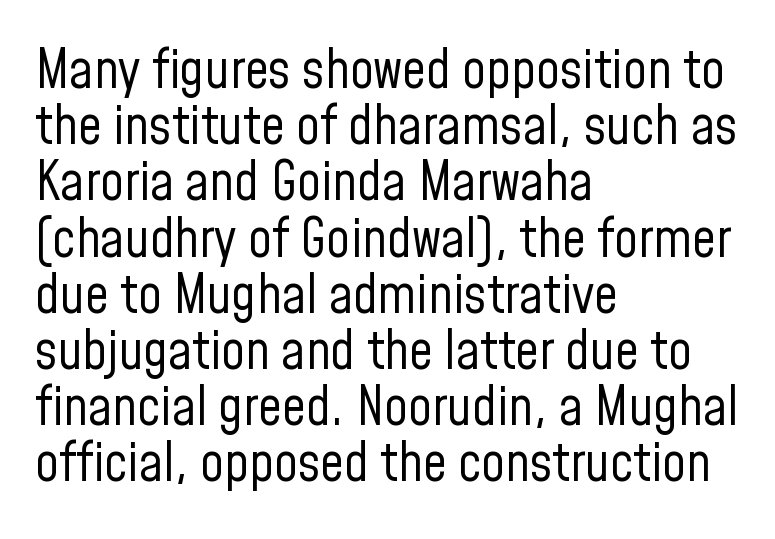
The image shows 53 px regular-weight, condensed sans-serif type, upright; set left-aligned, tight line spacing (1.06x), normal letter spacing, not underlined; low stroke contrast and a medium x-height.
